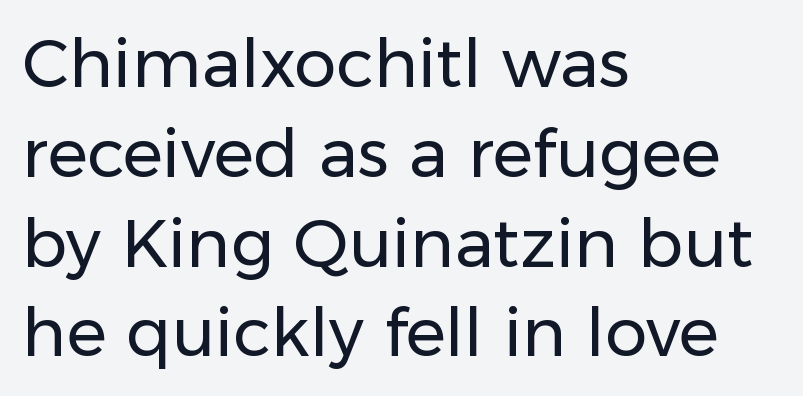
Q: Is the text bold? A: No.
Q: Is the text italic (slanted)? A: No, it is upright.
Q: Is the typeface a serif or a sans-serif typeface? A: Sans-serif.
Q: Is the text underlined? A: No.
Q: How is the paragraph aligned? A: Left-aligned.
Q: Is the spacing between letters normal or unusually wide? A: Normal.
Q: Is the spacing between lines tight, normal or loose? A: Normal.
Q: Width (condensed, normal, or wide)? A: Normal.
Q: Stroke contrast? A: Low.
Q: x-height? A: Medium.
Q: Monospaced? A: No.
